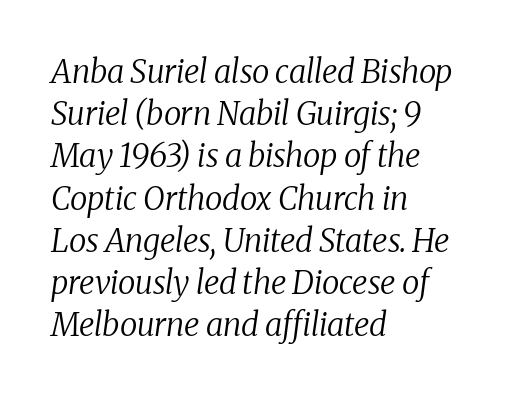
Q: Is the text bold? A: No.
Q: Is the text italic (slanted)? A: Yes, it leans right by about 8 degrees.
Q: Is the typeface a serif or a sans-serif typeface? A: Serif.
Q: Is the text underlined? A: No.
Q: How is the paragraph aligned? A: Left-aligned.
Q: Is the spacing between letters normal or unusually wide? A: Normal.
Q: Is the spacing between lines tight, normal or loose? A: Normal.
Q: Width (condensed, normal, or wide)? A: Normal.
Q: Stroke contrast? A: Medium.
Q: x-height? A: Medium.
Q: Monospaced? A: No.
